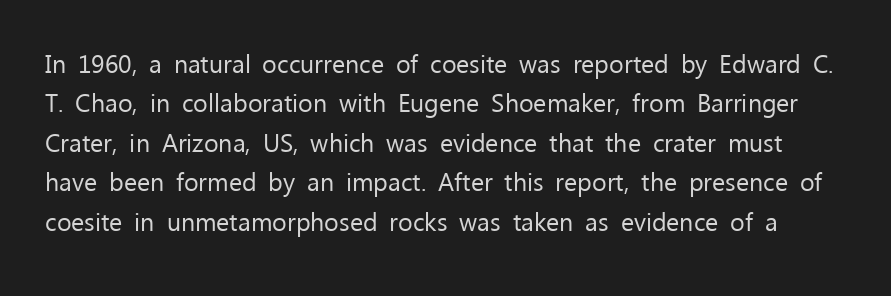
Observe the ordinary spacing: letters are neighbours, not strangers. Unlike italic type, these characters show no tilt at all. Words float on clear page, feet unadorned. Regular leading. Weight: regular or lighter.
